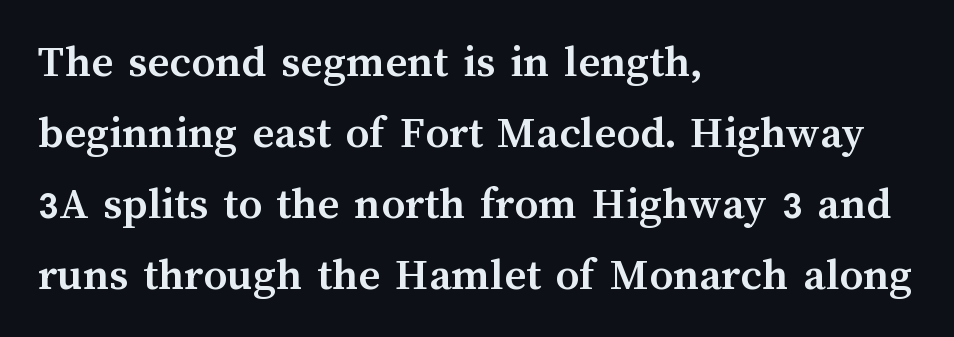
Type without underlining. Posture: vertical. Tracking here is standard; glyphs follow each other at the usual distance. A typesetter would call this proportional, since set widths differ per character.
